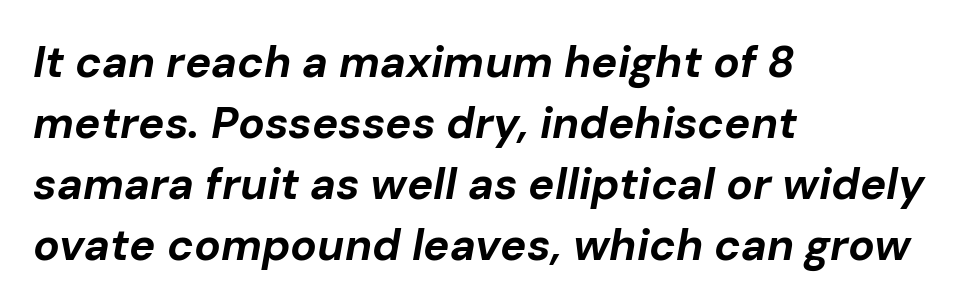
The image shows 44 px bold type, italic (leaning right); set left-aligned, normal line spacing (1.39x), normal letter spacing, not underlined; low stroke contrast and a medium x-height.
